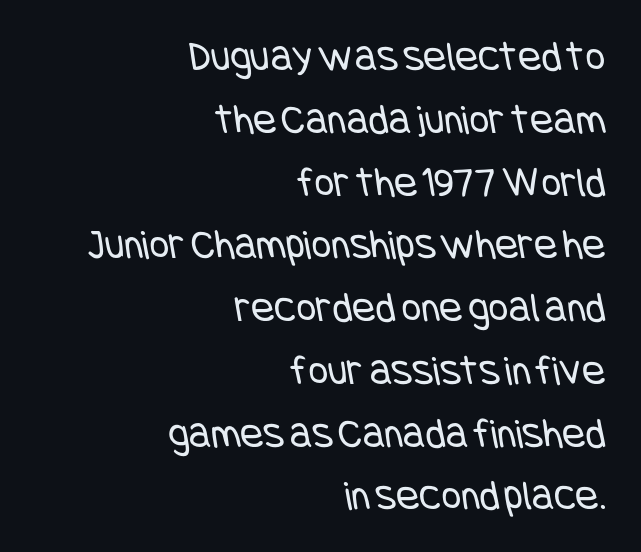
{"serif": "no", "bold": "no", "weight": "regular", "width": "condensed", "stroke_contrast": "low", "x_height": "large", "underline": "no", "align": "right", "line_spacing": "normal", "line_spacing_ratio": 1.46, "letter_spacing": "normal", "letter_spacing_em": 0.0, "glyph_px": 43}
